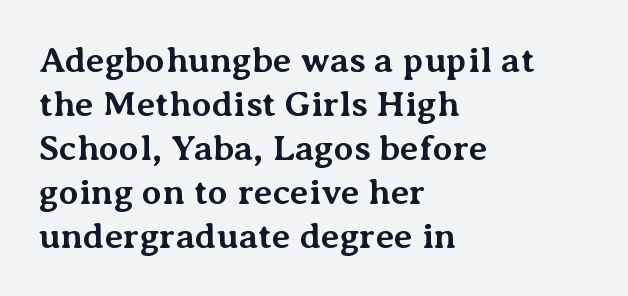
Q: Is the text bold? A: Yes.
Q: Is the text italic (slanted)? A: No, it is upright.
Q: Is the typeface a serif or a sans-serif typeface? A: Serif.
Q: Is the text underlined? A: No.
Q: How is the paragraph aligned? A: Left-aligned.
Q: Is the spacing between letters normal or unusually wide? A: Normal.
Q: Width (condensed, normal, or wide)? A: Normal.
Q: Stroke contrast? A: Medium.
Q: x-height? A: Medium.
Q: Monospaced? A: No.
